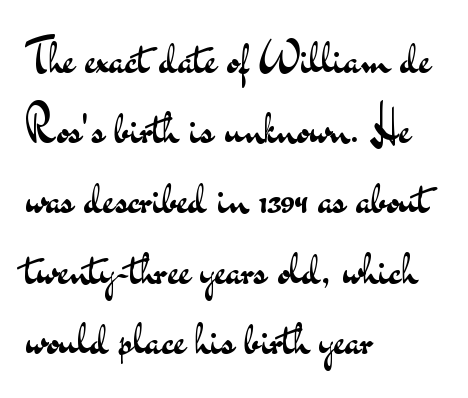
{"serif": "no", "bold": "no", "weight": "regular", "width": "wide", "stroke_contrast": "medium", "x_height": "small", "monospaced": "no", "underline": "no", "align": "left", "line_spacing": "normal", "line_spacing_ratio": 1.56, "letter_spacing": "normal", "letter_spacing_em": 0.0, "glyph_px": 45}
